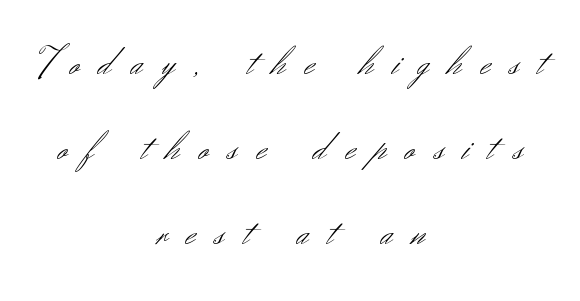
Q: Is the text bold? A: No.
Q: Is the text italic (slanted)? A: Yes.
Q: Is the typeface a serif or a sans-serif typeface? A: Sans-serif.
Q: Is the text underlined? A: No.
Q: How is the paragraph aligned? A: Centered.
Q: Is the spacing between letters normal or unusually wide? A: Unusually wide.
Q: Is the spacing between lines tight, normal or loose? A: Loose.
Q: Width (condensed, normal, or wide)? A: Normal.
Q: Stroke contrast? A: Medium.
Q: x-height? A: Small.
Q: Monospaced? A: No.
